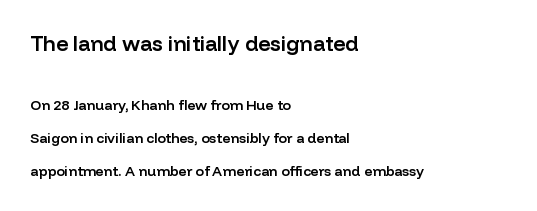
{"italic": "no", "bold": "semi", "underline": "no", "align": "left", "line_spacing": "loose", "line_spacing_ratio": 2.36, "letter_spacing": "normal", "letter_spacing_em": 0.0, "larger_block": "first", "size_ratio": 1.5, "glyph_px": 21}
